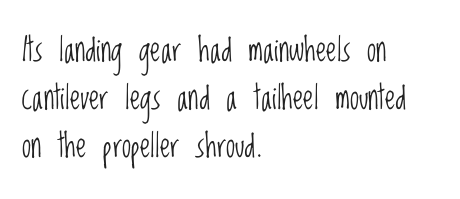
{"serif": "no", "italic": "no", "bold": "no", "weight": "light", "width": "condensed", "stroke_contrast": "low", "x_height": "large", "monospaced": "no", "underline": "no", "align": "left", "line_spacing": "normal", "line_spacing_ratio": 1.46, "letter_spacing": "normal", "letter_spacing_em": 0.0, "glyph_px": 33}
